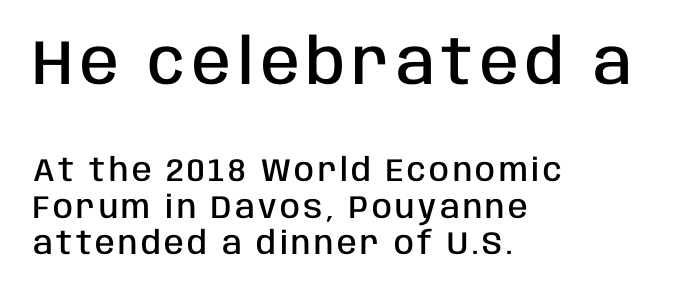
{"serif": "no", "italic": "no", "bold": "semi", "weight": "semibold", "width": "condensed", "stroke_contrast": "low", "x_height": "large", "monospaced": "no", "underline": "no", "align": "left", "line_spacing": "tight", "line_spacing_ratio": 1.14, "larger_block": "first", "size_ratio": 1.97, "glyph_px": 63}
